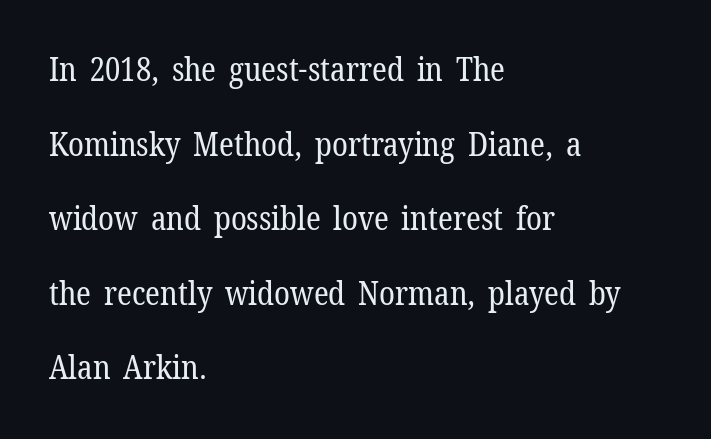
The words here are not underlined. A serif font was chosen for this passage. Counters stay open thanks to moderate or lighter strokes. Tracking here is standard; glyphs follow each other at the usual distance.
